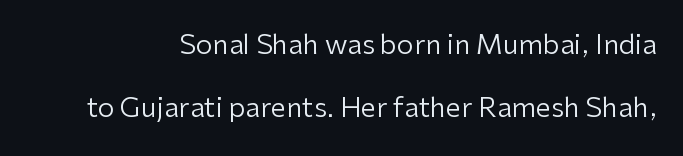
The image shows 27 px text type, upright; set loose line spacing (2.32x), normal letter spacing, not underlined.
